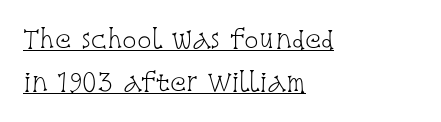
Q: Is the text bold? A: No.
Q: Is the text italic (slanted)? A: No, it is upright.
Q: Is the text underlined? A: Yes.
Q: How is the paragraph aligned? A: Left-aligned.
Q: Is the spacing between letters normal or unusually wide? A: Normal.
